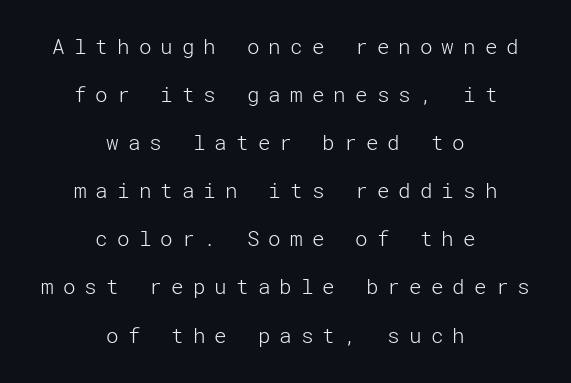
{"italic": "no", "bold": "no", "underline": "no", "align": "center", "line_spacing": "loose", "line_spacing_ratio": 2.29, "letter_spacing": "wide", "letter_spacing_em": 0.43, "glyph_px": 21}
